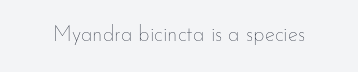
{"italic": "no", "bold": "no", "underline": "no", "letter_spacing": "normal", "letter_spacing_em": 0.0, "glyph_px": 21}
